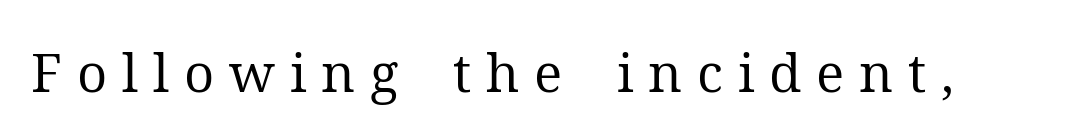
Check the space under the baseline: it is left empty. How are the letters spaced? Widely, with obvious added tracking. Regarding serifs, this sample has them. Character widths vary here, with narrow letters taking less room than wide ones.
